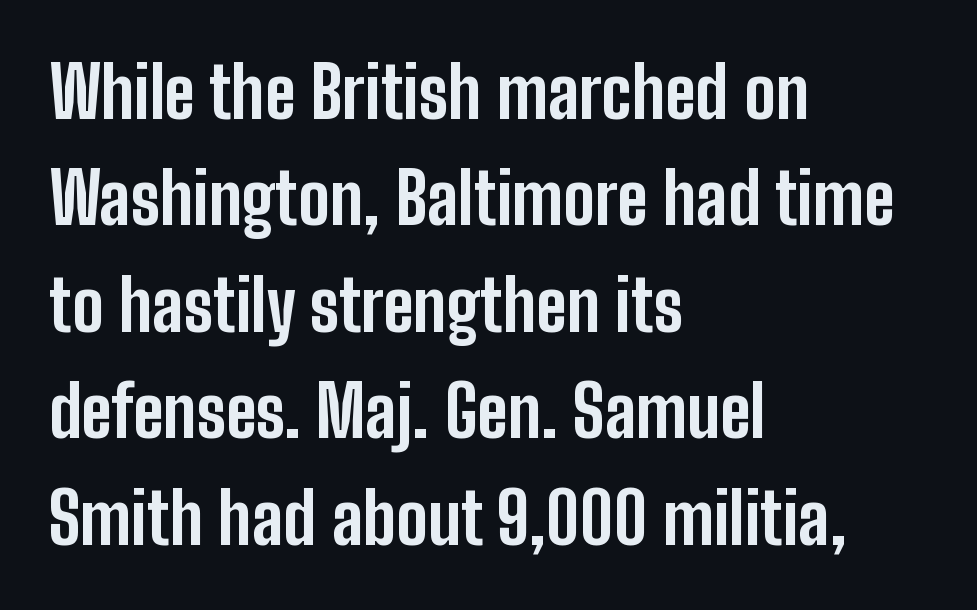
The image shows 71 px bold, condensed sans-serif type, upright; set left-aligned, normal line spacing (1.5x), normal letter spacing, not underlined; low stroke contrast and a medium x-height.
